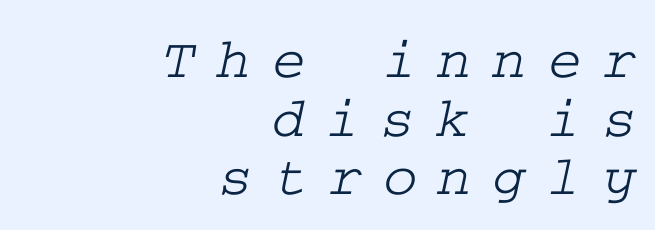
The image shows 58 px wide serif type; set right-aligned, tight line spacing (1.01x), unusually wide letter spacing (+0.36 em), not underlined; low stroke contrast and a medium x-height.
